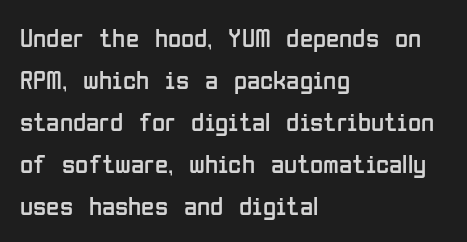
Each new line begins a customary step beneath the previous one. The passage shown is not underscored anywhere. Weight: not bold — regular or lighter. Nope, not italic — everything's standing straight. A classic flush-left, rag-right setting is used for this passage.
